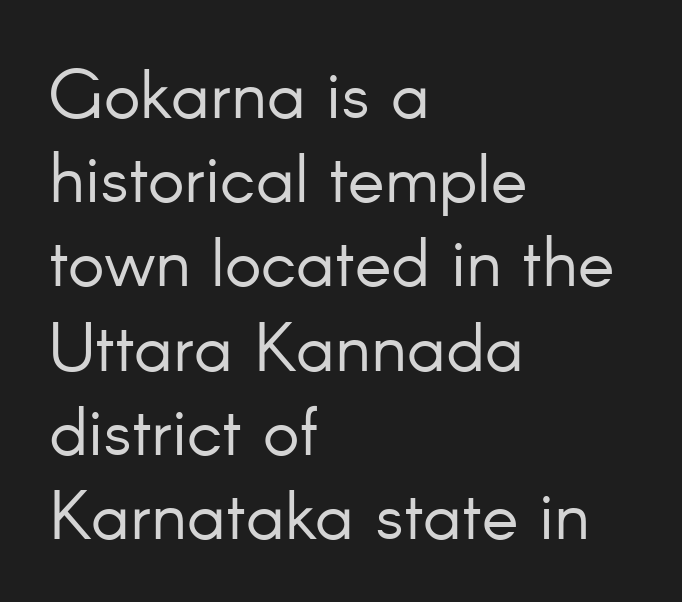
The image shows 69 px light sans-serif type, upright; set left-aligned, line spacing 1.22x, normal letter spacing, not underlined; low stroke contrast and a small x-height.
